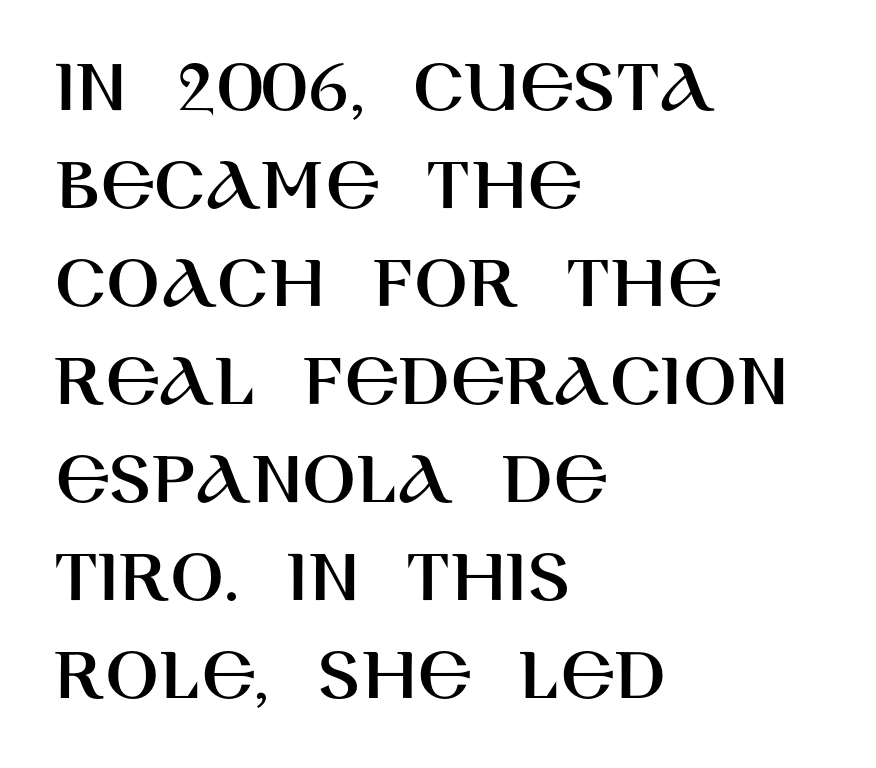
The image shows 79 px sans-serif type, upright; set left-aligned, line spacing 1.24x, normal letter spacing, not underlined; high stroke contrast and a large x-height.
